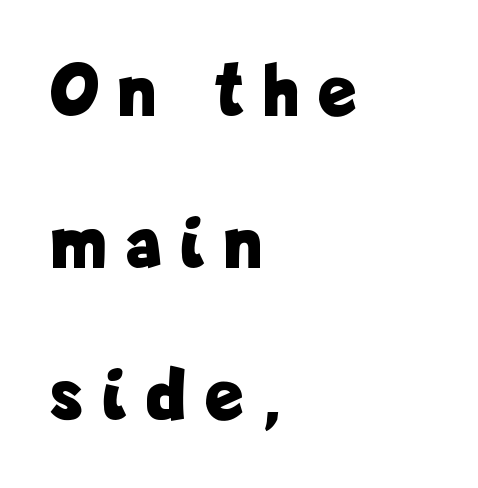
In terms of posture, this sample is upright. This block would shrink considerably if given ordinary leading; it's expanded now. The gap between lines stays unmarked. Caption: bold face, heavy strokes. Examine the stroke ends and you'll find no serifs.
